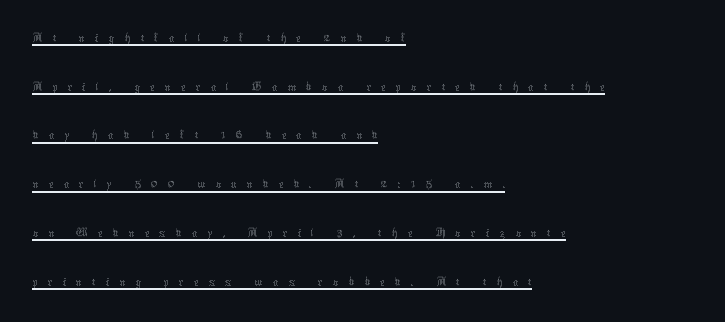
This rendering uses left alignment, leaving the right contour irregular. Style check: upright. A rule runs beneath these lines of type. Nothing heavy about these letters — not bold at all. The tracking reads as deliberately expanded to a designer's eye.
